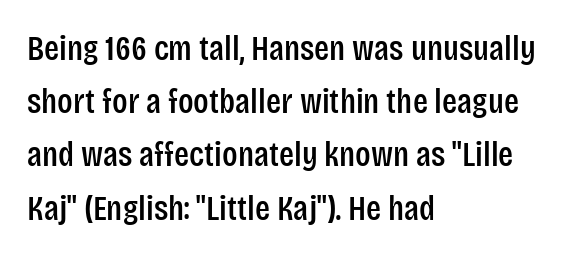
Q: Is the text italic (slanted)? A: No, it is upright.
Q: Is the typeface a serif or a sans-serif typeface? A: Sans-serif.
Q: Is the text underlined? A: No.
Q: How is the paragraph aligned? A: Left-aligned.
Q: Is the spacing between letters normal or unusually wide? A: Normal.
Q: Is the spacing between lines tight, normal or loose? A: Normal.
Q: Width (condensed, normal, or wide)? A: Condensed.
Q: Stroke contrast? A: Low.
Q: x-height? A: Large.
Q: Monospaced? A: No.
